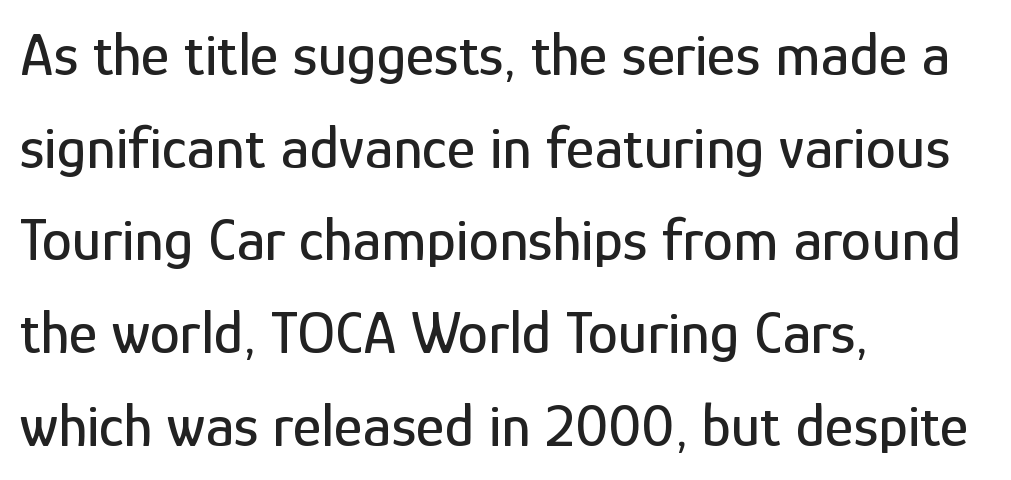
Q: Is the text italic (slanted)? A: No, it is upright.
Q: Is the typeface a serif or a sans-serif typeface? A: Sans-serif.
Q: Is the text underlined? A: No.
Q: How is the paragraph aligned? A: Left-aligned.
Q: Is the spacing between letters normal or unusually wide? A: Normal.
Q: Is the spacing between lines tight, normal or loose? A: Normal.
Q: Width (condensed, normal, or wide)? A: Condensed.
Q: Stroke contrast? A: Low.
Q: x-height? A: Medium.
Q: Monospaced? A: No.
